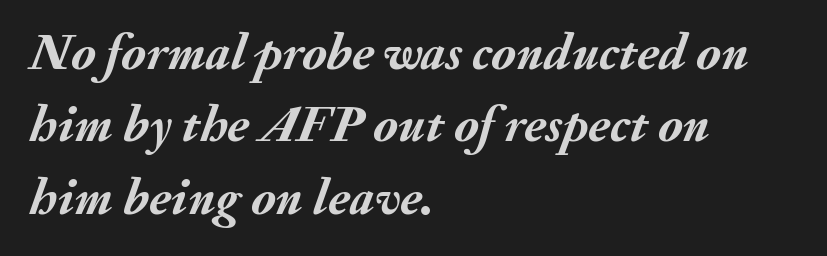
Regular leading. These words are printed bold, with thick strokes throughout. Standard letterfit; no display-style spreading of the glyphs. The paragraph has a hard left edge and a soft right edge. Looks like regular typesetting: each glyph gets only the width it needs. Underlining? Definitely not there.
